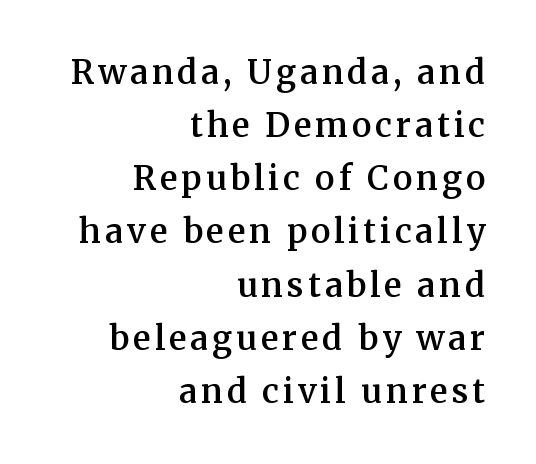
Is the type bold? Partly — it's a semibold, heavier than regular but not fully bold. The typography opts for an upright posture over an oblique one. Note the varied advance widths — an 'i' is clearly narrower than an 'm'. A student would call this right alignment; a typographer would say flush right, rag left.
